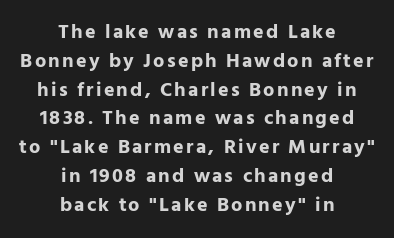
The image shows 20 px bold type, upright; set centered, normal line spacing (1.44x), not underlined.
